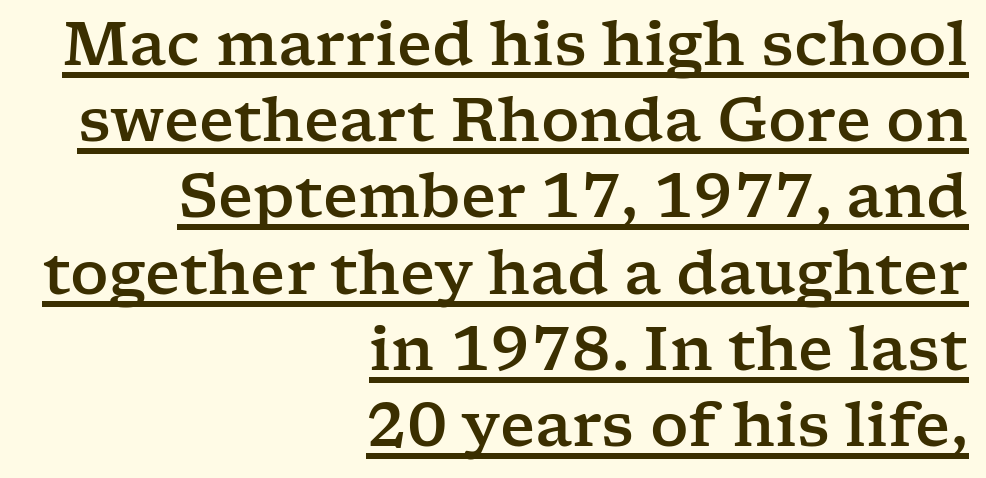
Ordinary non-slanted type is in use. Evenly set lines give the paragraph a standard silhouette. The face used here is rendered with its standard letterfit. Do the characters align in a grid? No, the font is proportional. The glyphs in this specimen are seriffed.
